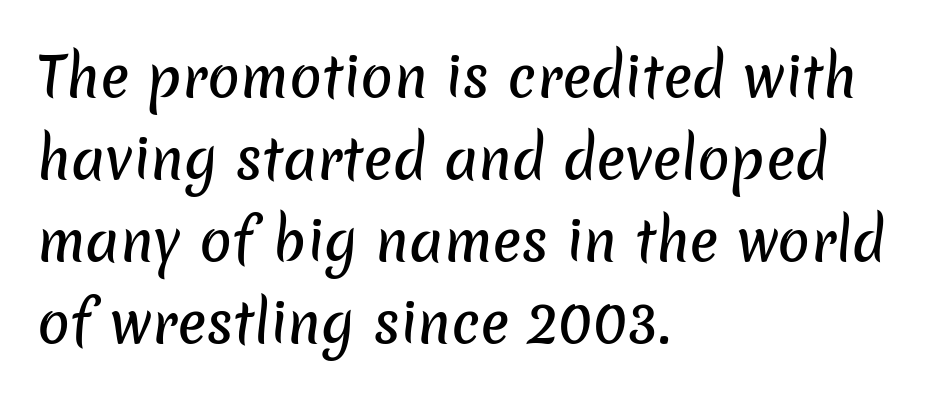
Notice how the passage keeps a crisp vertical edge on the left only. Note the varied advance widths — an 'i' is clearly narrower than an 'm'. Each new line begins a customary step beneath the previous one. The rendering keeps characters at their native spacing. Observe the absence of serifs on each vertical stroke in this sample.
